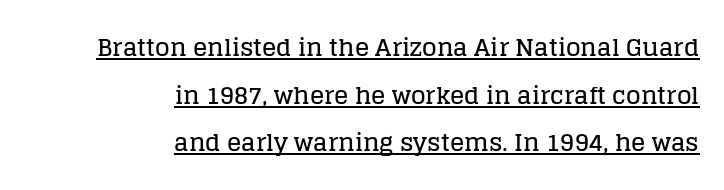
This rendering features underlined lettering. Default kerning and tracking; the words read as compact shapes. The rendering anchors every line to the right-hand side. The block of text is sparse from top to bottom, with ample space between rows. Style check: upright.
